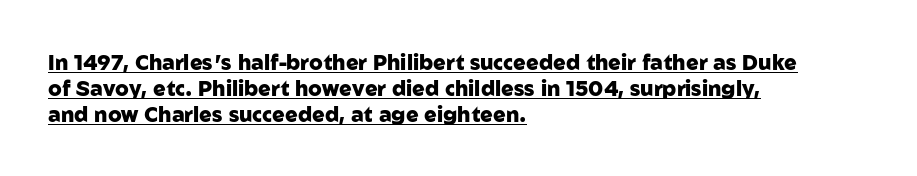
{"italic": "no", "bold": "yes", "underline": "yes", "align": "left", "line_spacing": "normal", "line_spacing_ratio": 1.25, "letter_spacing": "normal", "letter_spacing_em": 0.0, "glyph_px": 21}
